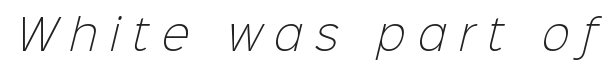
The image shows 42 px light sans-serif type; set unusually wide letter spacing (+0.3 em), not underlined; low stroke contrast and a medium x-height.
